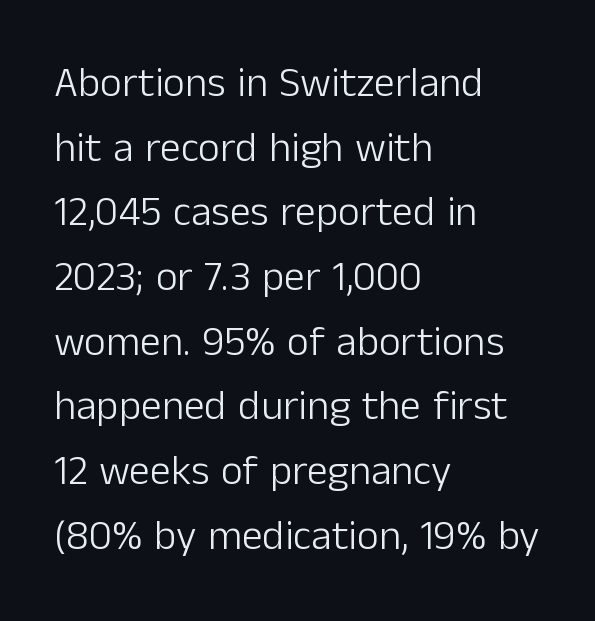
{"serif": "no", "italic": "no", "bold": "no", "weight": "light", "width": "normal", "stroke_contrast": "low", "x_height": "medium", "monospaced": "no", "underline": "no", "align": "left", "line_spacing": "normal", "line_spacing_ratio": 1.54, "letter_spacing": "normal", "letter_spacing_em": 0.0, "glyph_px": 42}
